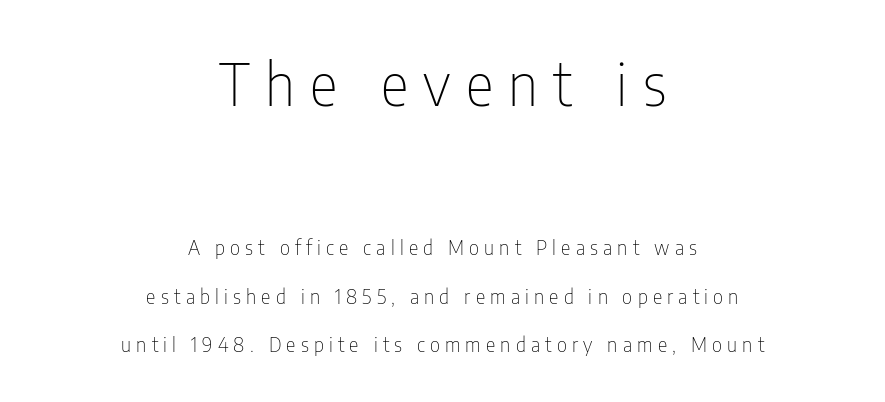
Q: Is the text bold? A: No.
Q: Is the text italic (slanted)? A: No, it is upright.
Q: Is the typeface a serif or a sans-serif typeface? A: Sans-serif.
Q: Is the text underlined? A: No.
Q: How is the paragraph aligned? A: Centered.
Q: Is the spacing between letters normal or unusually wide? A: Unusually wide.
Q: Is the spacing between lines tight, normal or loose? A: Loose.
Q: Which block of text is set in a larger size, the first (top) or the second (bottom)? A: The first (top) one.
Q: Width (condensed, normal, or wide)? A: Condensed.
Q: Stroke contrast? A: Low.
Q: x-height? A: Medium.
Q: Monospaced? A: No.
